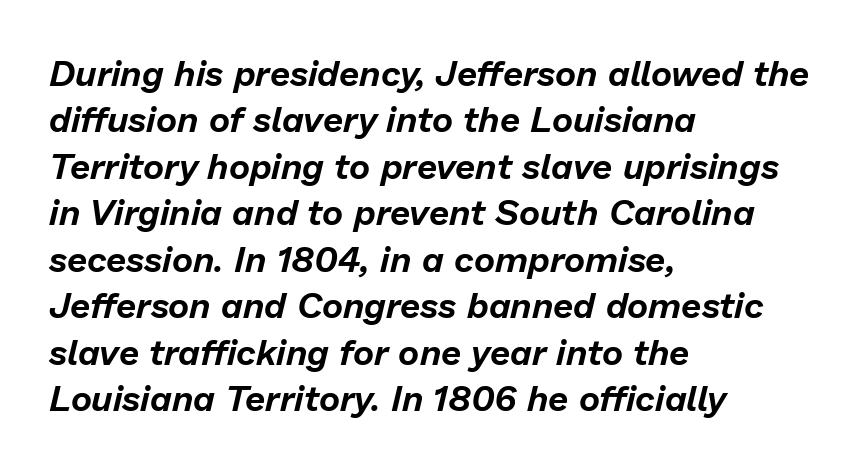
The image shows 36 px text type, italic (leaning right); set left-aligned, normal line spacing (1.29x), normal letter spacing, not underlined; low stroke contrast and a medium x-height.
